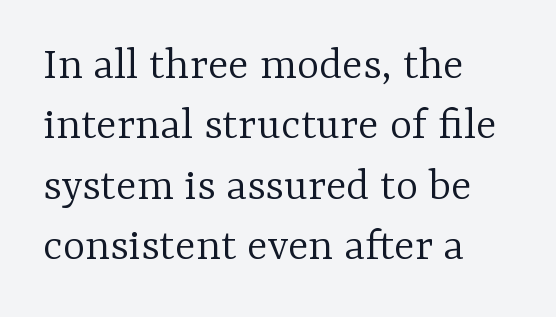
{"serif": "yes", "italic": "no", "bold": "no", "weight": "light", "width": "normal", "stroke_contrast": "low", "x_height": "medium", "monospaced": "no", "underline": "no", "align": "left", "line_spacing": "normal", "line_spacing_ratio": 1.26, "letter_spacing": "normal", "letter_spacing_em": 0.0, "glyph_px": 48}
